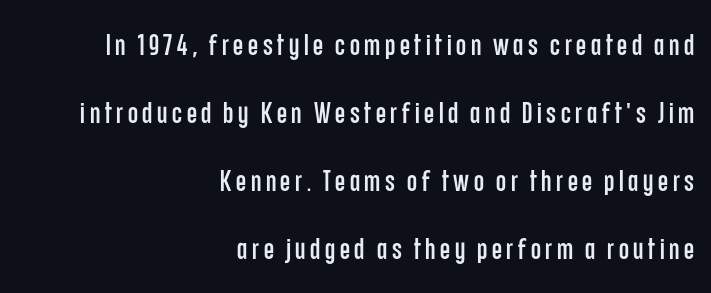
Q: Is the text italic (slanted)? A: No, it is upright.
Q: Is the typeface a serif or a sans-serif typeface? A: Sans-serif.
Q: Is the text underlined? A: No.
Q: How is the paragraph aligned? A: Right-aligned.
Q: Is the spacing between lines tight, normal or loose? A: Loose.
Q: Width (condensed, normal, or wide)? A: Condensed.
Q: Stroke contrast? A: Low.
Q: x-height? A: Large.
Q: Monospaced? A: No.
